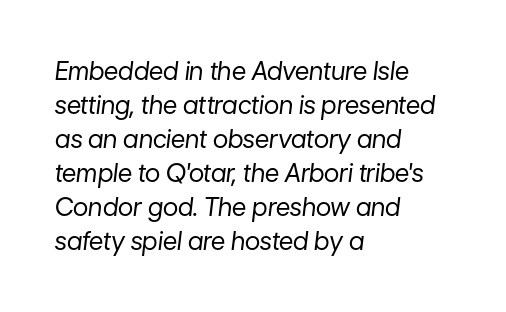
Q: Is the text bold? A: No.
Q: Is the text italic (slanted)? A: Yes, it leans right by about 7 degrees.
Q: Is the text underlined? A: No.
Q: How is the paragraph aligned? A: Left-aligned.
Q: Is the spacing between letters normal or unusually wide? A: Normal.
Q: Is the spacing between lines tight, normal or loose? A: Normal.
